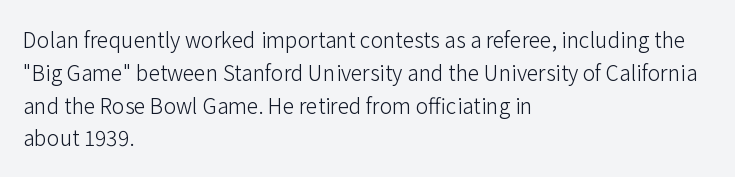
Upright lettering throughout. The rows are spaced the way most documents space them. These lines stack with their left ends in a neat column. The space beneath each line is pristine and unruled. This sample uses plain, unmodified letter spacing. Stem width sits at or under what a default text font uses.
